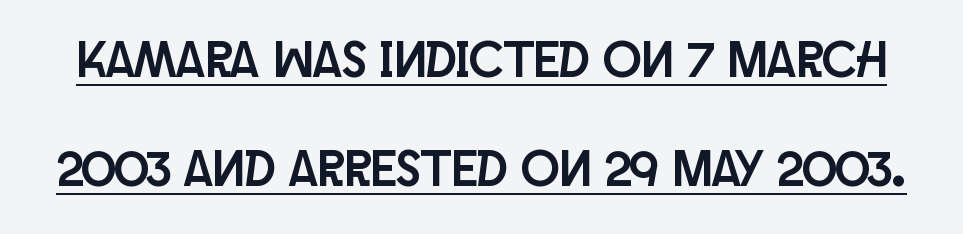
{"serif": "no", "italic": "no", "width": "condensed", "stroke_contrast": "low", "x_height": "large", "monospaced": "no", "underline": "yes", "line_spacing": "loose", "line_spacing_ratio": 2.14, "letter_spacing": "normal", "letter_spacing_em": 0.0, "glyph_px": 51}
